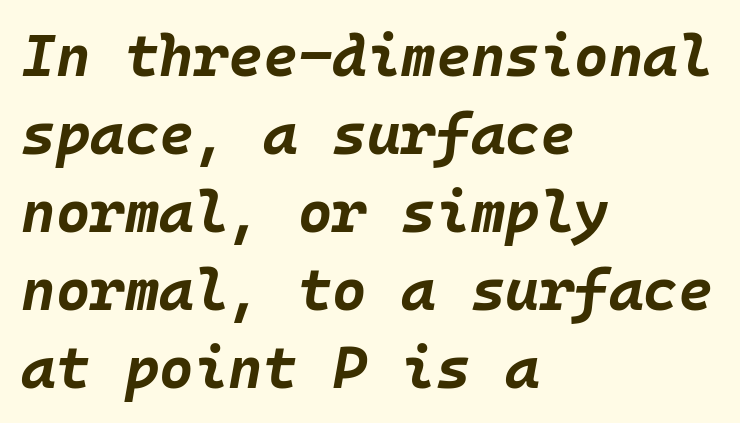
You could count columns in this text — the font is strictly monospaced. Notice how thick the strokes are: this is what a full bold looks like. The leading is moderate, giving the passage an even texture. Notice how the passage keeps a crisp vertical edge on the left only.
